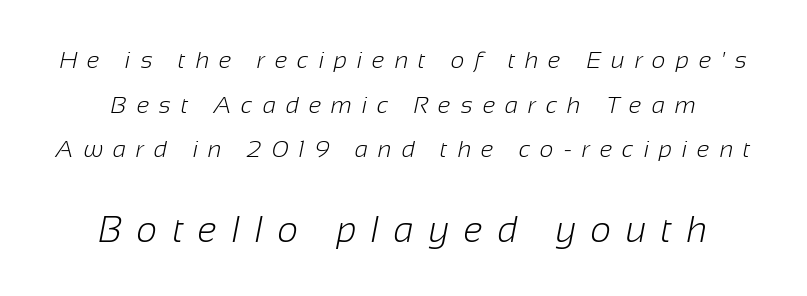
{"serif": "no", "bold": "no", "weight": "light", "width": "normal", "stroke_contrast": "low", "x_height": "medium", "monospaced": "no", "underline": "no", "line_spacing_ratio": 1.86, "letter_spacing": "wide", "letter_spacing_em": 0.41, "larger_block": "second", "size_ratio": 1.5, "glyph_px": 36}
